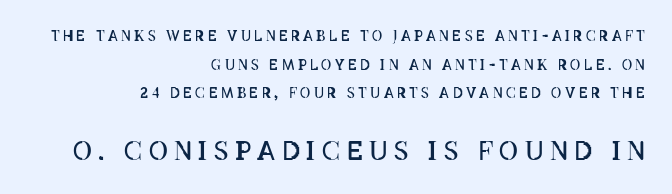
{"italic": "no", "bold": "no", "underline": "no", "align": "right", "line_spacing": "loose", "line_spacing_ratio": 2.05, "letter_spacing": "wide", "letter_spacing_em": 0.25, "larger_block": "second", "size_ratio": 1.86, "glyph_px": 26}
